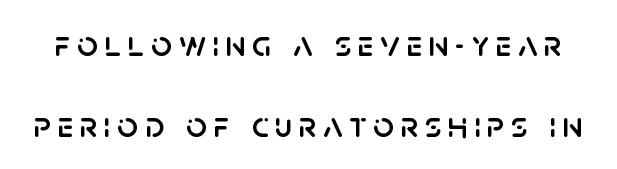
The image shows 36 px sans-serif type, upright; set loose line spacing (2.26x), not underlined; low stroke contrast and a large x-height.
